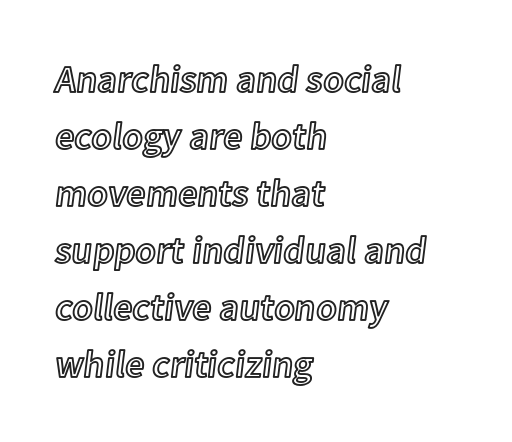
{"width": "normal", "x_height": "medium", "monospaced": "no", "underline": "no", "align": "left", "line_spacing": "normal", "line_spacing_ratio": 1.5, "letter_spacing": "normal", "letter_spacing_em": 0.0, "glyph_px": 38}
